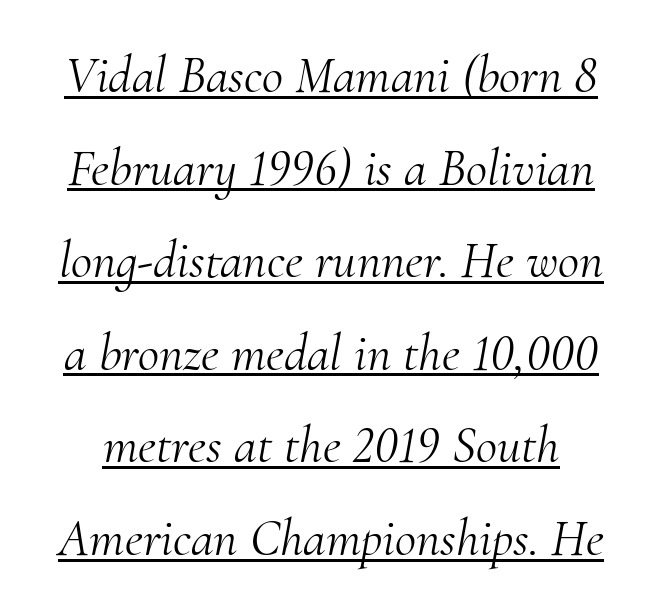
The image shows 52 px light serif type, italic (leaning right); set line spacing 1.78x, normal letter spacing, underlined; medium stroke contrast and a small x-height.
